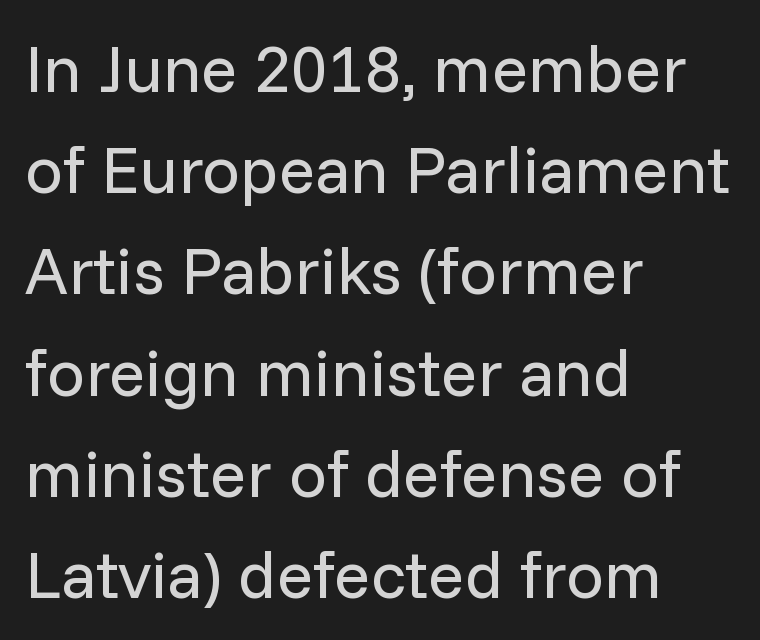
A student would call this left alignment; a typographer would say flush left, rag right. Each word holds together tightly as a unit, with standard inter-letter gaps. These lines sit exactly where default settings would place them. Note the varied advance widths — an 'i' is clearly narrower than an 'm'. Words float on clear page, feet unadorned. No chunkiness to these letters — they're not bold.
